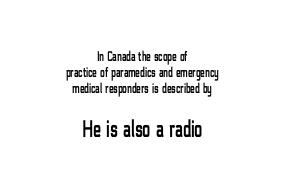
Q: Is the text italic (slanted)? A: No, it is upright.
Q: Is the text underlined? A: No.
Q: How is the paragraph aligned? A: Centered.
Q: Is the spacing between letters normal or unusually wide? A: Normal.
Q: Is the spacing between lines tight, normal or loose? A: Tight.
Q: Which block of text is set in a larger size, the first (top) or the second (bottom)? A: The second (bottom) one.
